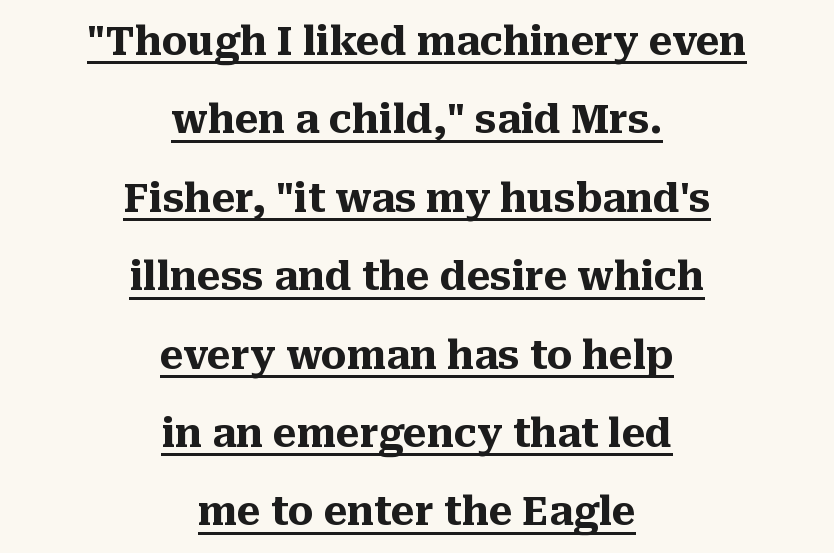
The image shows 40 px heavy serif type, upright; set centered, loose line spacing (1.96x), normal letter spacing, underlined; medium stroke contrast and a medium x-height.
